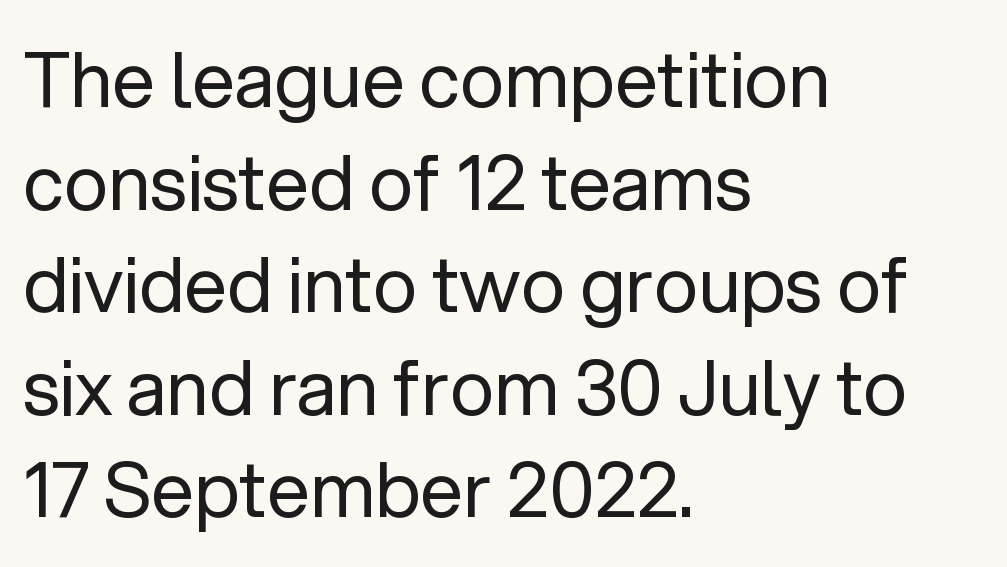
Q: Is the text bold? A: No.
Q: Is the text italic (slanted)? A: No, it is upright.
Q: Is the typeface a serif or a sans-serif typeface? A: Sans-serif.
Q: Is the text underlined? A: No.
Q: How is the paragraph aligned? A: Left-aligned.
Q: Is the spacing between letters normal or unusually wide? A: Normal.
Q: Is the spacing between lines tight, normal or loose? A: Normal.
Q: Width (condensed, normal, or wide)? A: Normal.
Q: Stroke contrast? A: Low.
Q: x-height? A: Medium.
Q: Monospaced? A: No.
